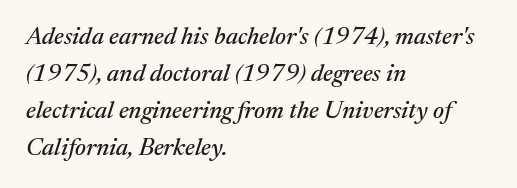
Q: Is the text italic (slanted)? A: Yes, it leans right by about 17 degrees.
Q: Is the text underlined? A: No.
Q: How is the paragraph aligned? A: Left-aligned.
Q: Is the spacing between letters normal or unusually wide? A: Normal.
Q: Is the spacing between lines tight, normal or loose? A: Normal.
